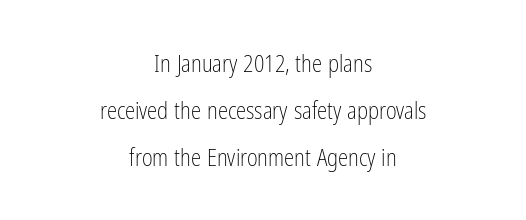
{"italic": "no", "bold": "no", "underline": "no", "align": "center", "line_spacing": "loose", "line_spacing_ratio": 2.04, "letter_spacing": "normal", "letter_spacing_em": 0.0, "glyph_px": 23}
